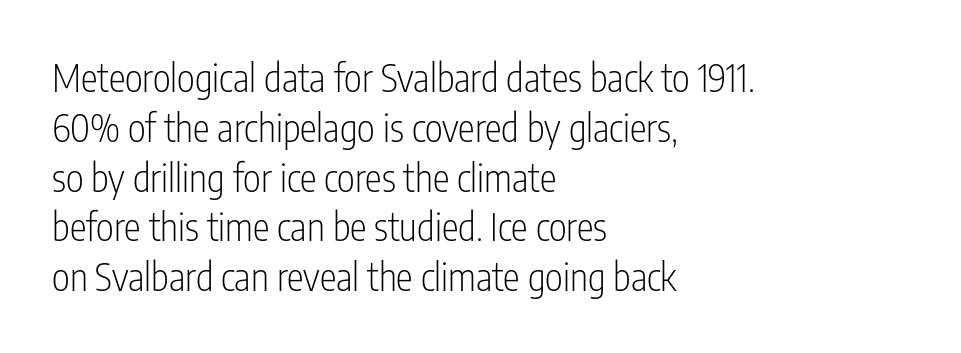
The image shows 38 px light, condensed sans-serif type, upright; set left-aligned, normal line spacing (1.31x), normal letter spacing, not underlined; low stroke contrast and a medium x-height.
